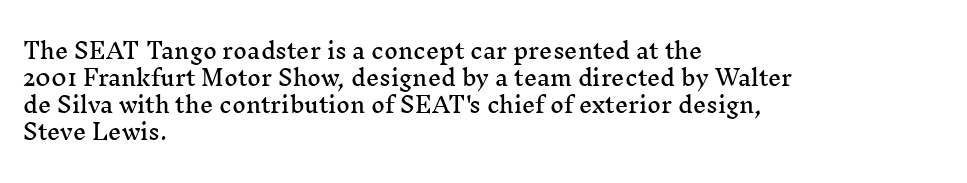
{"italic": "no", "underline": "no", "align": "left", "line_spacing": "normal", "line_spacing_ratio": 1.29, "letter_spacing": "normal", "letter_spacing_em": 0.0, "glyph_px": 21}
